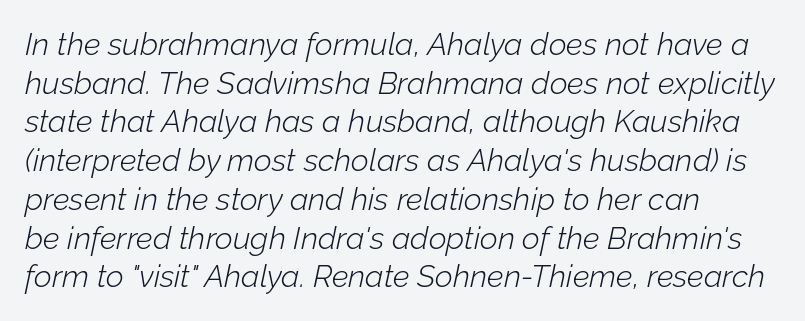
The image shows 31 px light type, italic (leaning right); set left-aligned, normal line spacing (1.25x), normal letter spacing, not underlined; low stroke contrast and a medium x-height.
